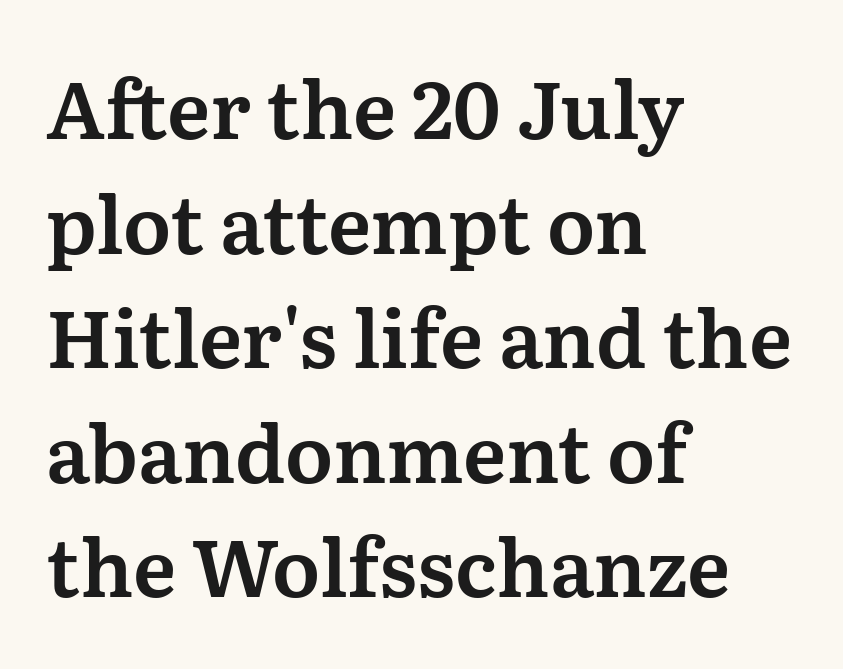
{"serif": "yes", "italic": "no", "width": "normal", "stroke_contrast": "medium", "x_height": "medium", "monospaced": "no", "underline": "no", "align": "left", "line_spacing": "normal", "line_spacing_ratio": 1.45, "letter_spacing": "normal", "letter_spacing_em": 0.0, "glyph_px": 79}
